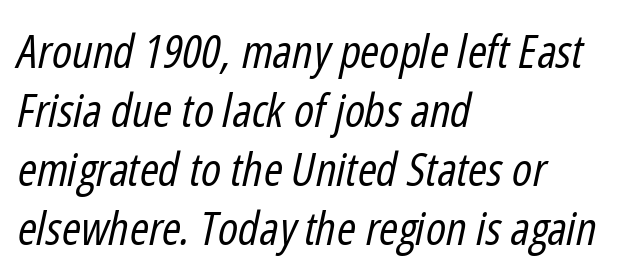
Q: Is the text bold? A: No.
Q: Is the text italic (slanted)? A: Yes, it leans right by about 12 degrees.
Q: Is the text underlined? A: No.
Q: How is the paragraph aligned? A: Left-aligned.
Q: Is the spacing between letters normal or unusually wide? A: Normal.
Q: Is the spacing between lines tight, normal or loose? A: Normal.
Q: Width (condensed, normal, or wide)? A: Condensed.
Q: Stroke contrast? A: Low.
Q: x-height? A: Medium.
Q: Monospaced? A: No.
